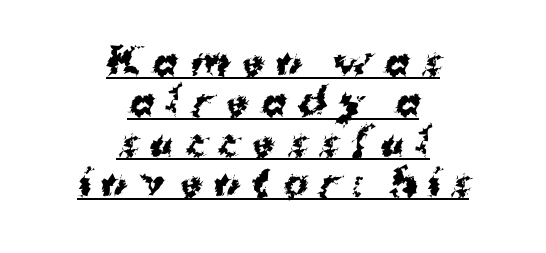
The image shows 37 px bold sans-serif type; set centered, tight line spacing (1.09x), unusually wide letter spacing (+0.32 em), underlined; medium stroke contrast and a medium x-height.
